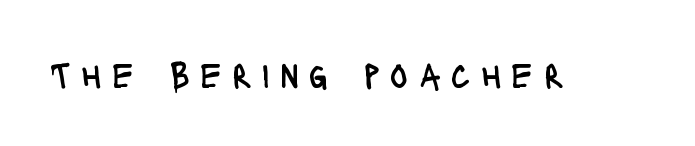
The image shows 38 px regular-weight, condensed sans-serif type, upright; set unusually wide letter spacing (+0.27 em), not underlined; low stroke contrast and a large x-height.
